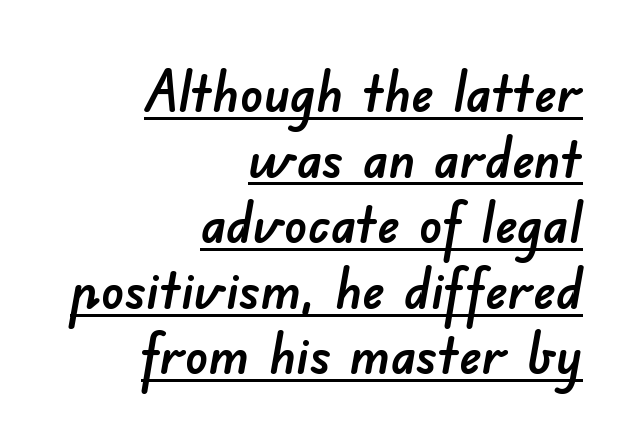
{"serif": "no", "width": "normal", "stroke_contrast": "low", "x_height": "small", "monospaced": "no", "underline": "yes", "align": "right", "line_spacing": "tight", "line_spacing_ratio": 1.15, "letter_spacing": "normal", "letter_spacing_em": 0.0, "glyph_px": 57}
